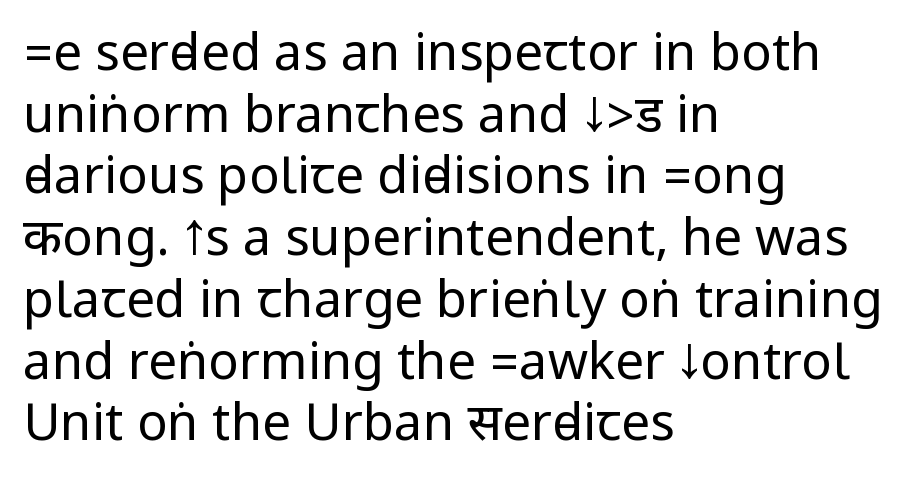
The image shows 51 px regular-weight, condensed sans-serif type, upright; set left-aligned, line spacing 1.21x, normal letter spacing, not underlined; low stroke contrast.
